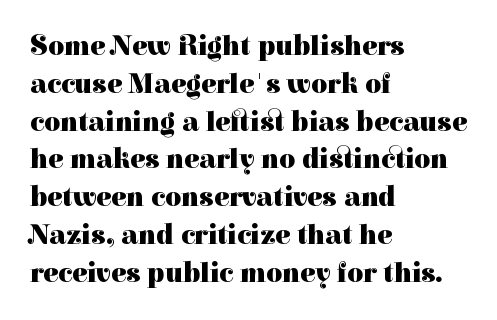
Honestly, the letter spacing is just normal — you wouldn't notice it. A dark, heavy texture on the line: the type is bold. Beneath every word, the page is bare. The space between consecutive lines is moderate. The rendering shows small feet on the letterforms — a serif design.
